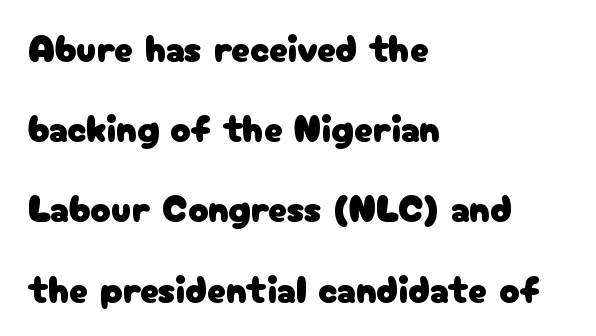
Q: Is the text italic (slanted)? A: No, it is upright.
Q: Is the typeface a serif or a sans-serif typeface? A: Sans-serif.
Q: Is the text underlined? A: No.
Q: How is the paragraph aligned? A: Left-aligned.
Q: Is the spacing between letters normal or unusually wide? A: Normal.
Q: Is the spacing between lines tight, normal or loose? A: Loose.
Q: Width (condensed, normal, or wide)? A: Normal.
Q: Stroke contrast? A: Low.
Q: x-height? A: Medium.
Q: Monospaced? A: No.
